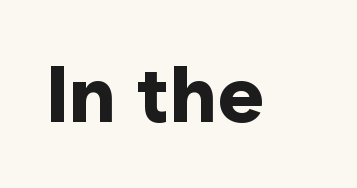
The type sits square on the baseline with zero lean. The letters advance in unequal steps, a hallmark of proportional type. A full-strength bold gives these letters their thick strokes. Serif or sans? Sans — the stroke terminals are bare. Look at the tracking — it's just the regular setting, nothing added. Each row of text sits above clean, open space.
